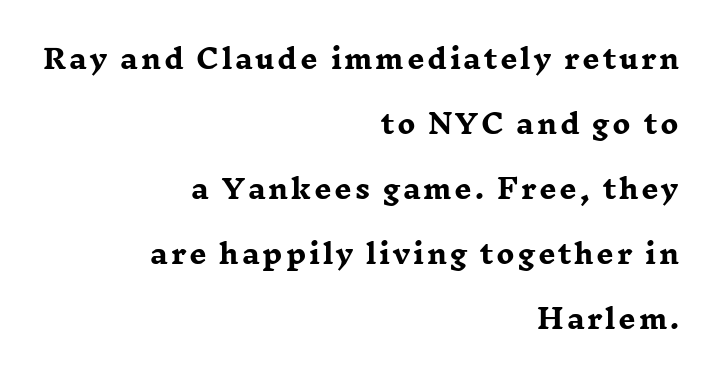
Q: Is the text bold? A: Yes.
Q: Is the text italic (slanted)? A: No, it is upright.
Q: Is the text underlined? A: No.
Q: How is the paragraph aligned? A: Right-aligned.
Q: Is the spacing between lines tight, normal or loose? A: Loose.
